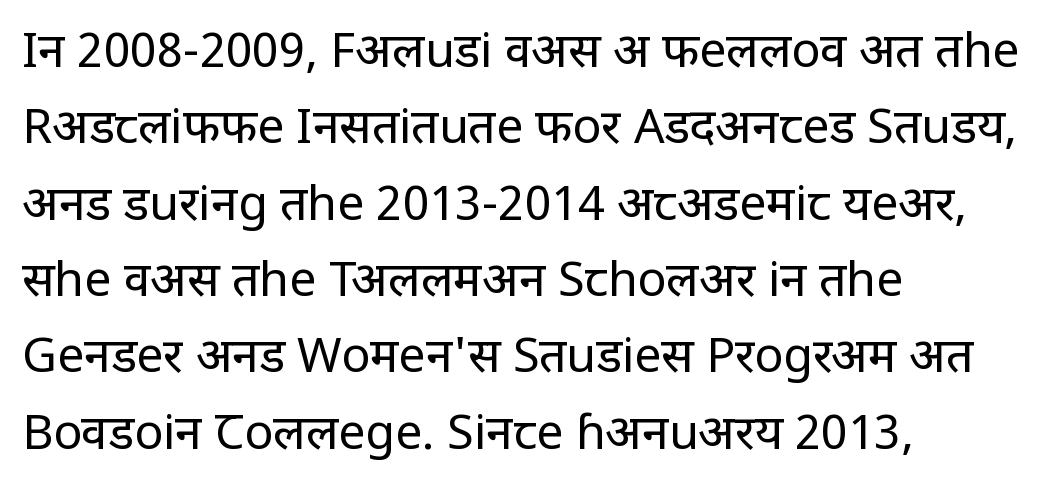
{"serif": "no", "italic": "no", "bold": "no", "weight": "regular", "width": "condensed", "stroke_contrast": "low", "x_height": "large", "monospaced": "no", "underline": "no", "align": "left", "line_spacing": "normal", "line_spacing_ratio": 1.59, "letter_spacing": "normal", "letter_spacing_em": 0.0, "glyph_px": 48}
